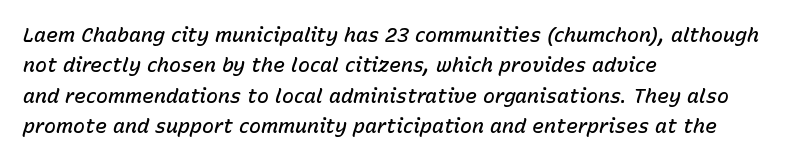
Q: Is the text bold? A: Semi-bold.
Q: Is the text italic (slanted)? A: Yes, it leans right by about 15 degrees.
Q: Is the text underlined? A: No.
Q: How is the paragraph aligned? A: Left-aligned.
Q: Is the spacing between letters normal or unusually wide? A: Normal.
Q: Is the spacing between lines tight, normal or loose? A: Normal.
